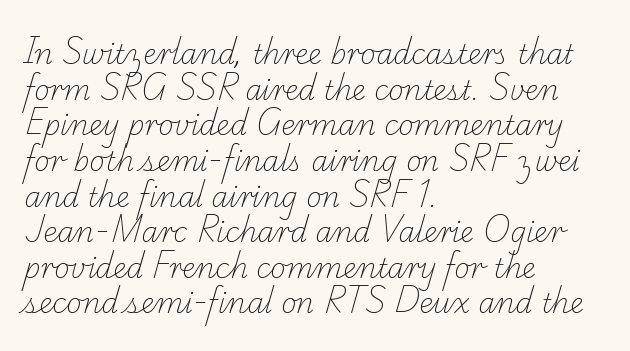
The image shows 27 px text type; set left-aligned, normal line spacing (1.32x), normal letter spacing, not underlined.
